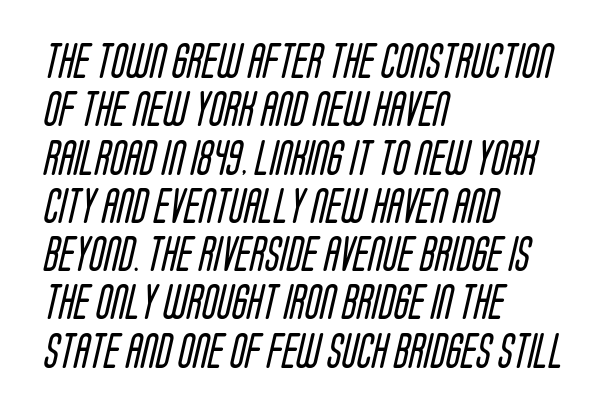
The image shows 35 px regular-weight, condensed sans-serif type; set left-aligned, normal line spacing (1.38x), normal letter spacing, not underlined; low stroke contrast and a large x-height.
